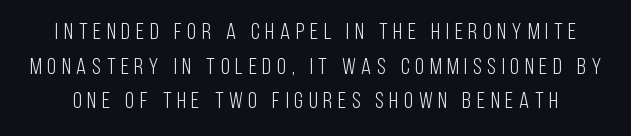
The image shows 23 px text type, upright; set normal line spacing (1.51x), unusually wide letter spacing (+0.25 em), not underlined.
